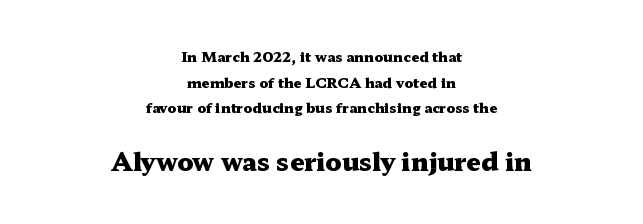
{"italic": "no", "bold": "yes", "underline": "no", "align": "center", "line_spacing_ratio": 1.83, "letter_spacing": "normal", "letter_spacing_em": 0.0, "larger_block": "second", "size_ratio": 1.79, "glyph_px": 25}
